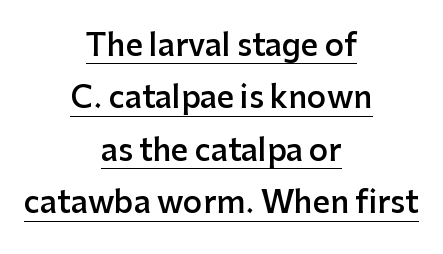
The image shows 30 px semibold sans-serif type, upright; set centered, line spacing 1.75x, normal letter spacing, underlined; low stroke contrast and a medium x-height.
